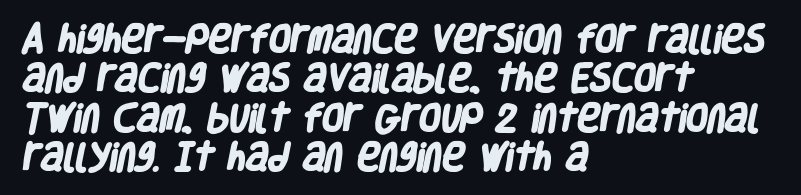
As a designer I'd log this as weight 700, bold. Spacing verdict: proportional, widths tailored to each character. Is this a sans? Yes — the strokes have no serifs. A typesetter would call this zero additional tracking. Does the leading feel generous? No, just average. Glance below the letters and you will spot only blank space.
